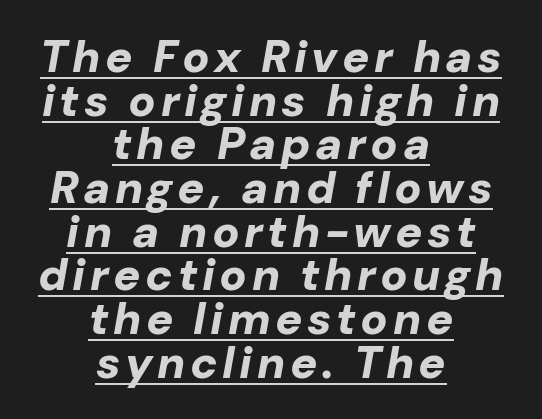
The image shows 45 px bold type, italic (leaning right); set centered, tight line spacing (0.97x), underlined; low stroke contrast and a medium x-height.
